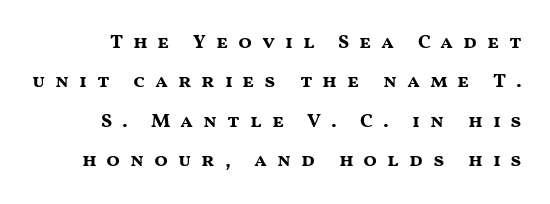
Q: Is the text bold? A: Yes.
Q: Is the text italic (slanted)? A: No, it is upright.
Q: Is the text underlined? A: No.
Q: Is the spacing between letters normal or unusually wide? A: Unusually wide.
Q: Is the spacing between lines tight, normal or loose? A: Loose.
